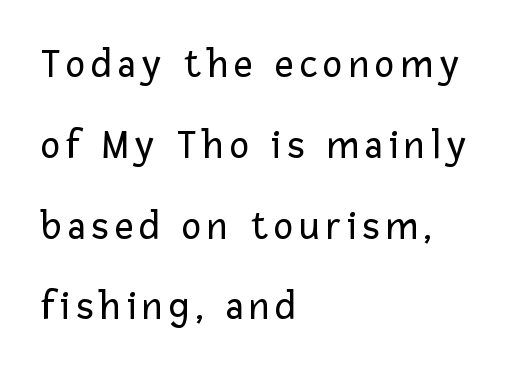
{"serif": "no", "italic": "no", "bold": "no", "weight": "regular", "width": "normal", "stroke_contrast": "low", "x_height": "medium", "monospaced": "no", "underline": "no", "align": "left", "line_spacing": "loose", "line_spacing_ratio": 1.97, "glyph_px": 41}
